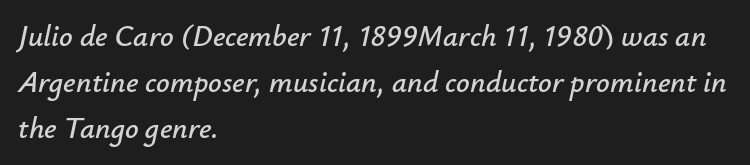
{"italic": "yes", "lean": "right", "slant_degrees": 12, "width": "normal", "stroke_contrast": "low", "x_height": "small", "monospaced": "no", "underline": "no", "align": "left", "line_spacing": "normal", "line_spacing_ratio": 1.53, "letter_spacing": "normal", "letter_spacing_em": 0.0, "glyph_px": 30}
